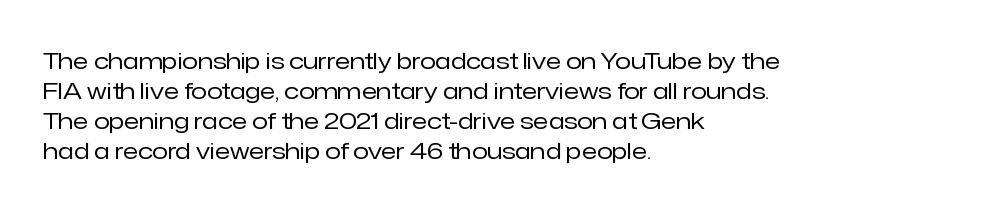
Teacher's note: observe the even left margin — that is flush-left alignment. Does extra space separate the letters? No, they use regular spacing. In terms of posture, this sample is upright. The glyphs are unaccompanied by any horizontal stroke below them. The lines sit at an ordinary, default distance from one another.
